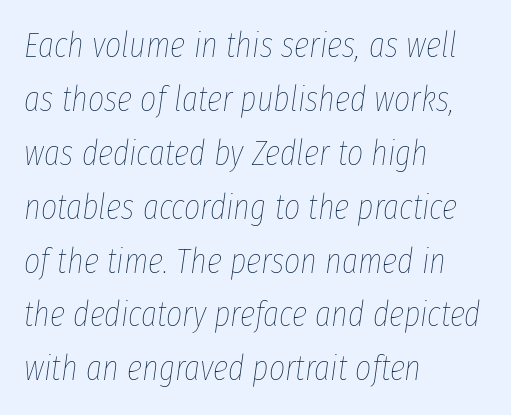
Q: Is the text bold? A: No.
Q: Is the text italic (slanted)? A: Yes, it leans right by about 8 degrees.
Q: Is the text underlined? A: No.
Q: How is the paragraph aligned? A: Left-aligned.
Q: Is the spacing between letters normal or unusually wide? A: Normal.
Q: Is the spacing between lines tight, normal or loose? A: Normal.
Q: Width (condensed, normal, or wide)? A: Condensed.
Q: Stroke contrast? A: Low.
Q: x-height? A: Medium.
Q: Monospaced? A: No.
